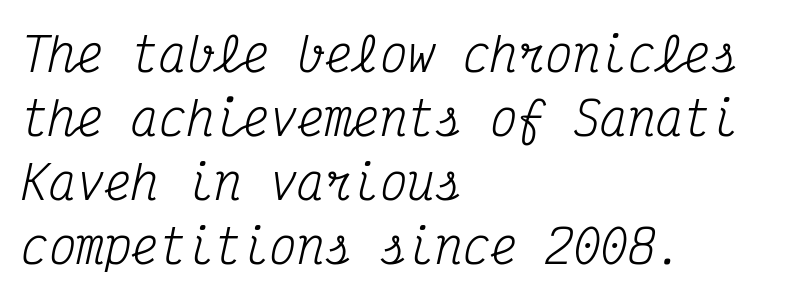
The image shows 46 px regular-weight, condensed serif type, italic (leaning right), monospaced; set left-aligned, normal line spacing (1.39x), normal letter spacing, not underlined; medium stroke contrast and a medium x-height.
